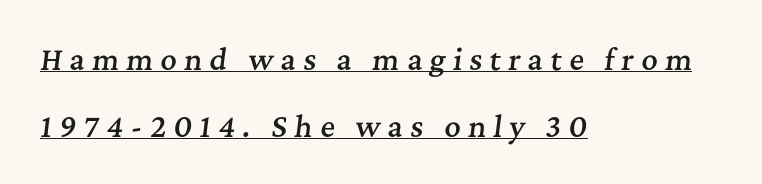
{"serif": "yes", "italic": "yes", "lean": "right", "slant_degrees": 7, "bold": "semi", "weight": "semibold", "width": "normal", "stroke_contrast": "medium", "x_height": "medium", "monospaced": "no", "underline": "yes", "align": "left", "line_spacing": "loose", "line_spacing_ratio": 2.38, "letter_spacing": "wide", "letter_spacing_em": 0.26, "glyph_px": 28}
